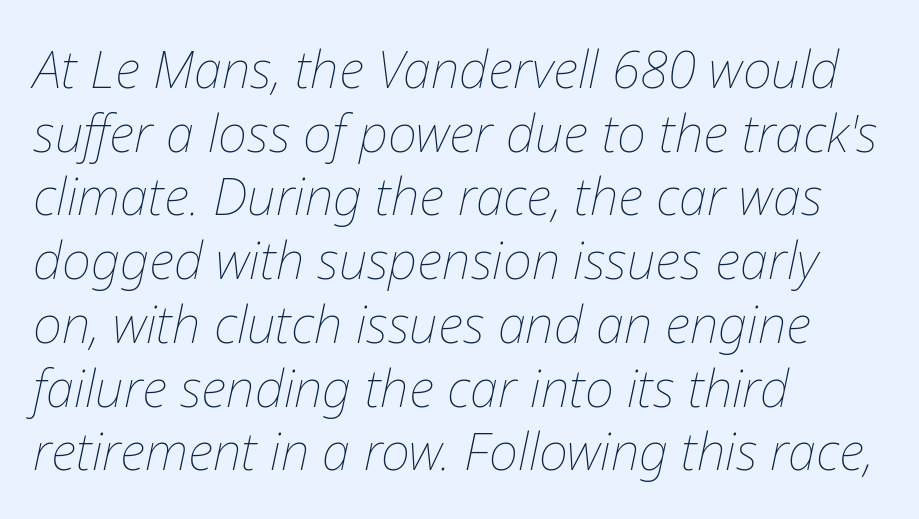
The image shows 51 px thin type, italic (leaning right); set left-aligned, normal line spacing (1.25x), normal letter spacing, not underlined; low stroke contrast and a medium x-height.
